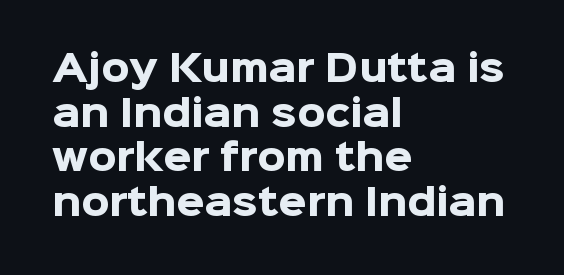
{"serif": "no", "italic": "no", "bold": "yes", "weight": "heavy", "width": "normal", "stroke_contrast": "low", "x_height": "medium", "monospaced": "no", "underline": "no", "align": "left", "line_spacing_ratio": 1.24, "letter_spacing": "normal", "letter_spacing_em": 0.0, "glyph_px": 36}
